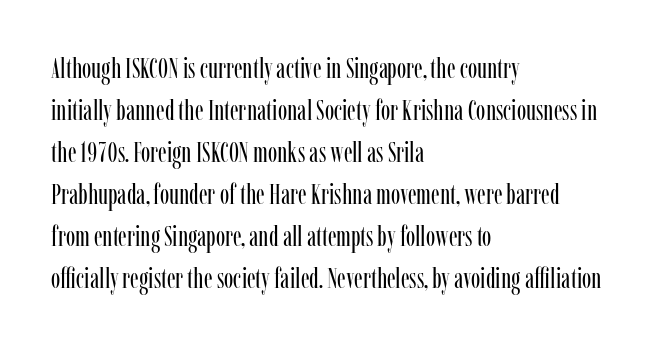
Q: Is the text bold? A: No.
Q: Is the text italic (slanted)? A: No, it is upright.
Q: Is the typeface a serif or a sans-serif typeface? A: Serif.
Q: Is the text underlined? A: No.
Q: How is the paragraph aligned? A: Left-aligned.
Q: Is the spacing between letters normal or unusually wide? A: Normal.
Q: Is the spacing between lines tight, normal or loose? A: Normal.
Q: Width (condensed, normal, or wide)? A: Condensed.
Q: Stroke contrast? A: Low.
Q: x-height? A: Medium.
Q: Monospaced? A: No.
